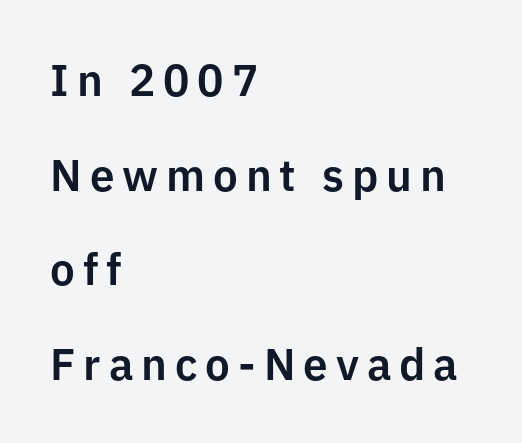
The image shows 44 px sans-serif type, upright; set left-aligned, loose line spacing (2.15x), not underlined; low stroke contrast and a medium x-height.
